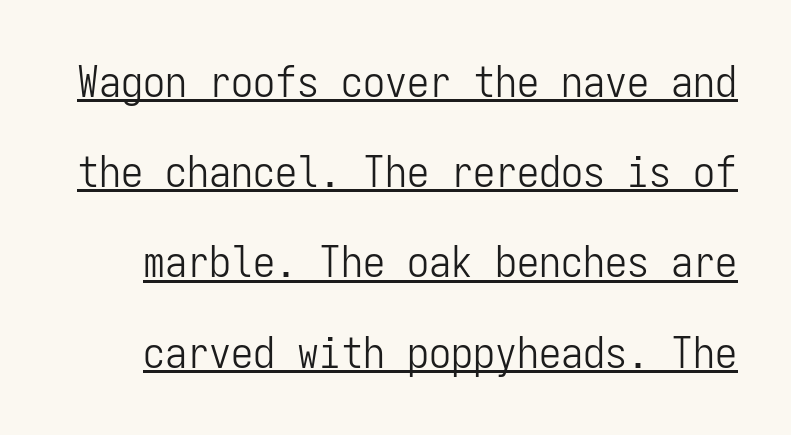
{"serif": "no", "italic": "no", "bold": "no", "weight": "light", "width": "condensed", "stroke_contrast": "low", "x_height": "medium", "monospaced": "yes", "underline": "yes", "line_spacing": "loose", "line_spacing_ratio": 2.05, "letter_spacing": "normal", "letter_spacing_em": 0.0, "glyph_px": 44}
